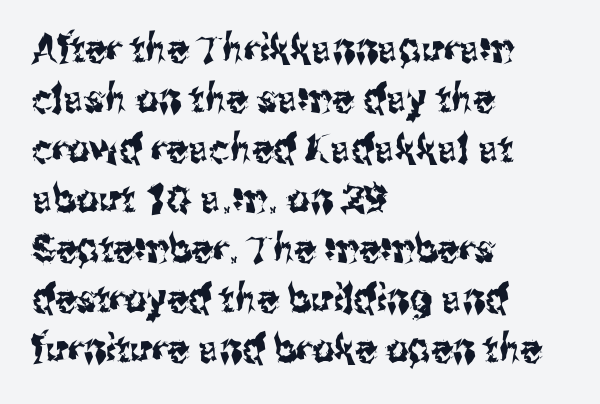
Q: Is the text italic (slanted)? A: No, it is upright.
Q: Is the typeface a serif or a sans-serif typeface? A: Sans-serif.
Q: Is the text underlined? A: No.
Q: How is the paragraph aligned? A: Left-aligned.
Q: Is the spacing between letters normal or unusually wide? A: Normal.
Q: Is the spacing between lines tight, normal or loose? A: Normal.
Q: Width (condensed, normal, or wide)? A: Condensed.
Q: Stroke contrast? A: Medium.
Q: x-height? A: Medium.
Q: Monospaced? A: No.
